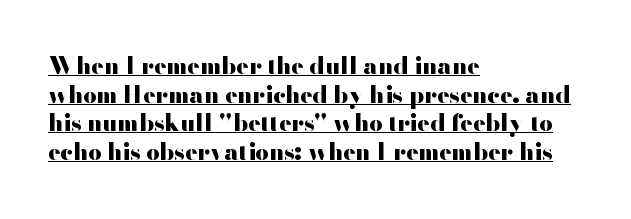
Q: Is the text bold? A: Yes.
Q: Is the text italic (slanted)? A: No, it is upright.
Q: Is the text underlined? A: Yes.
Q: How is the paragraph aligned? A: Left-aligned.
Q: Is the spacing between letters normal or unusually wide? A: Normal.
Q: Is the spacing between lines tight, normal or loose? A: Normal.
